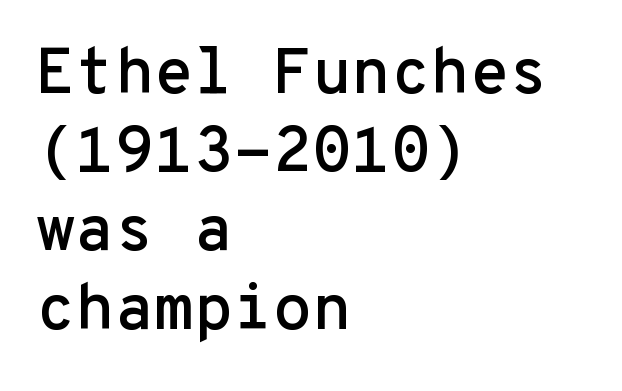
The text block is weighted toward the left margin, trailing off unevenly rightward. Letters rest on an invisible, unmarked baseline. The designer went with a sans here, leaving each stem footless. Do the characters align in a grid? Yes, the font is monospaced. Vertical strokes here are truly vertical.
